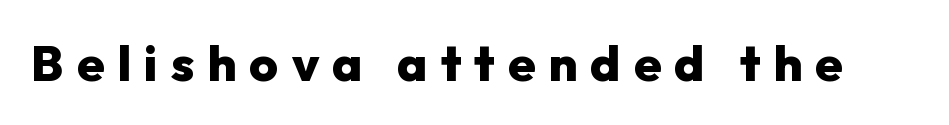
Q: Is the text bold? A: Yes.
Q: Is the text italic (slanted)? A: No, it is upright.
Q: Is the typeface a serif or a sans-serif typeface? A: Sans-serif.
Q: Is the text underlined? A: No.
Q: Is the spacing between letters normal or unusually wide? A: Unusually wide.
Q: Width (condensed, normal, or wide)? A: Normal.
Q: Stroke contrast? A: Low.
Q: x-height? A: Medium.
Q: Monospaced? A: No.
